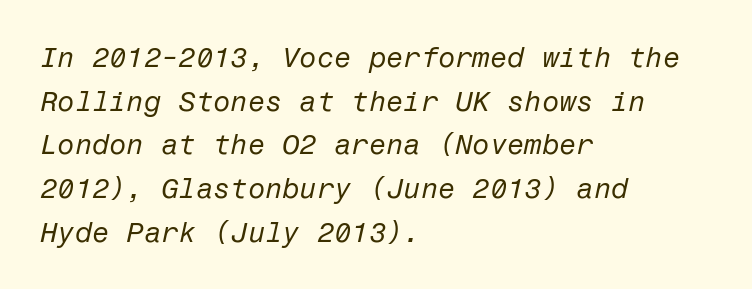
{"italic": "yes", "lean": "right", "slant_degrees": 12, "bold": "no", "weight": "regular", "width": "normal", "stroke_contrast": "low", "x_height": "medium", "underline": "no", "align": "left", "line_spacing": "normal", "line_spacing_ratio": 1.56, "letter_spacing": "normal", "letter_spacing_em": 0.0, "glyph_px": 28}
